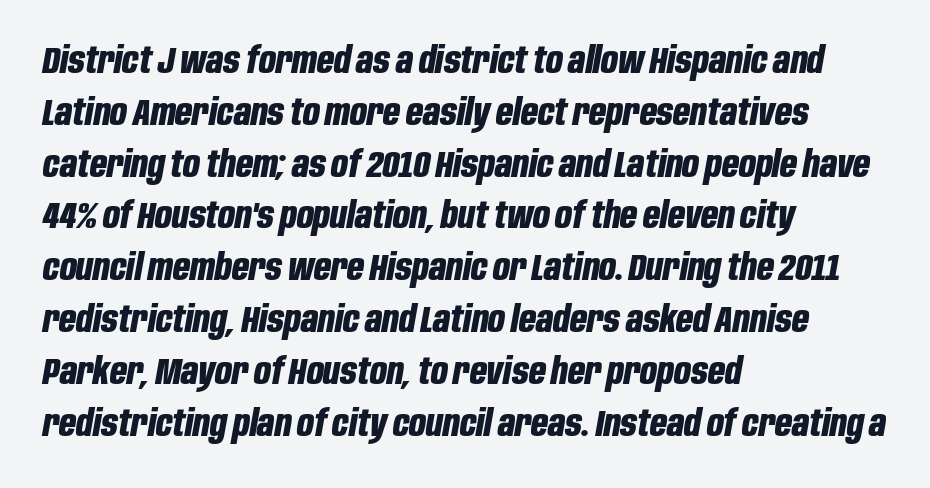
{"italic": "yes", "lean": "right", "slant_degrees": 10, "bold": "yes", "weight": "bold", "width": "condensed", "stroke_contrast": "low", "x_height": "large", "monospaced": "no", "underline": "no", "align": "left", "line_spacing": "normal", "line_spacing_ratio": 1.4, "letter_spacing": "normal", "letter_spacing_em": 0.0, "glyph_px": 37}
